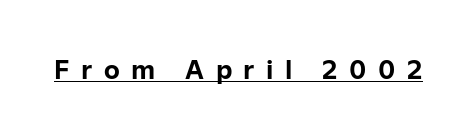
The words here are underlined. In terms of weight, the rendering is a true, heavy bold. The type sits square on the baseline with zero lean. Students, note that the glyphs here are deliberately spaced far apart.
